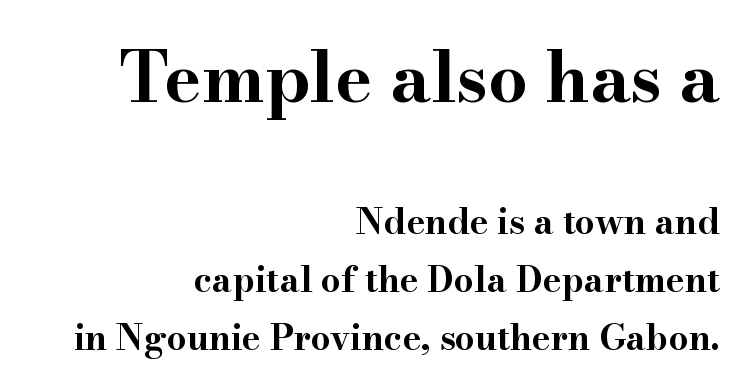
{"serif": "yes", "italic": "no", "bold": "yes", "weight": "bold", "width": "wide", "stroke_contrast": "high", "x_height": "small", "monospaced": "no", "underline": "no", "align": "right", "line_spacing": "normal", "line_spacing_ratio": 1.65, "letter_spacing": "normal", "letter_spacing_em": 0.0, "larger_block": "first", "size_ratio": 2.0, "glyph_px": 70}
